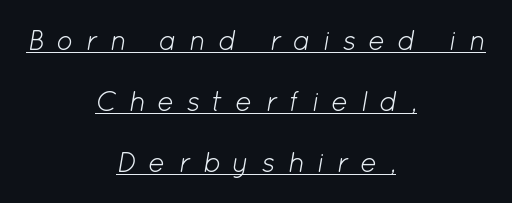
The image shows 28 px light type, italic (leaning right); set centered, loose line spacing (2.18x), unusually wide letter spacing (+0.43 em), underlined; low stroke contrast and a medium x-height.
